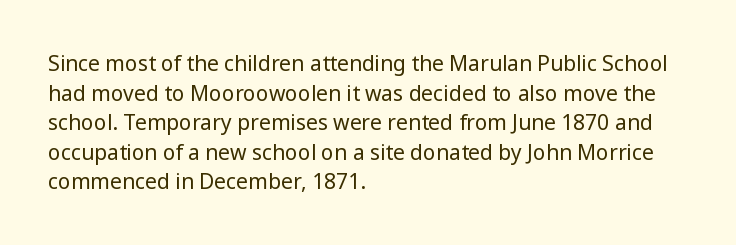
{"italic": "no", "bold": "no", "underline": "no", "align": "left", "line_spacing": "normal", "line_spacing_ratio": 1.41, "letter_spacing": "normal", "letter_spacing_em": 0.0, "glyph_px": 21}
